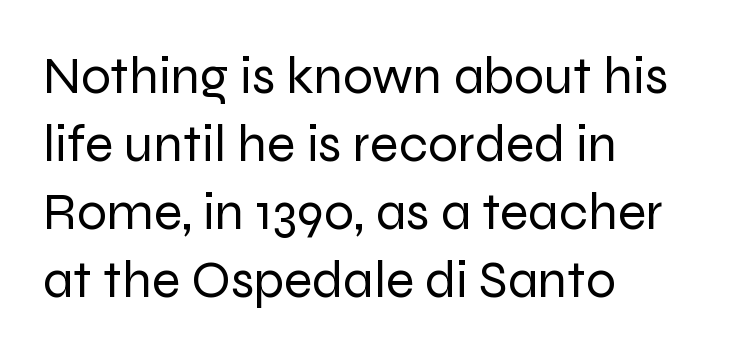
{"serif": "no", "italic": "no", "bold": "no", "weight": "regular", "width": "normal", "stroke_contrast": "low", "x_height": "medium", "monospaced": "no", "underline": "no", "align": "left", "line_spacing": "normal", "line_spacing_ratio": 1.28, "letter_spacing": "normal", "letter_spacing_em": 0.0, "glyph_px": 53}
